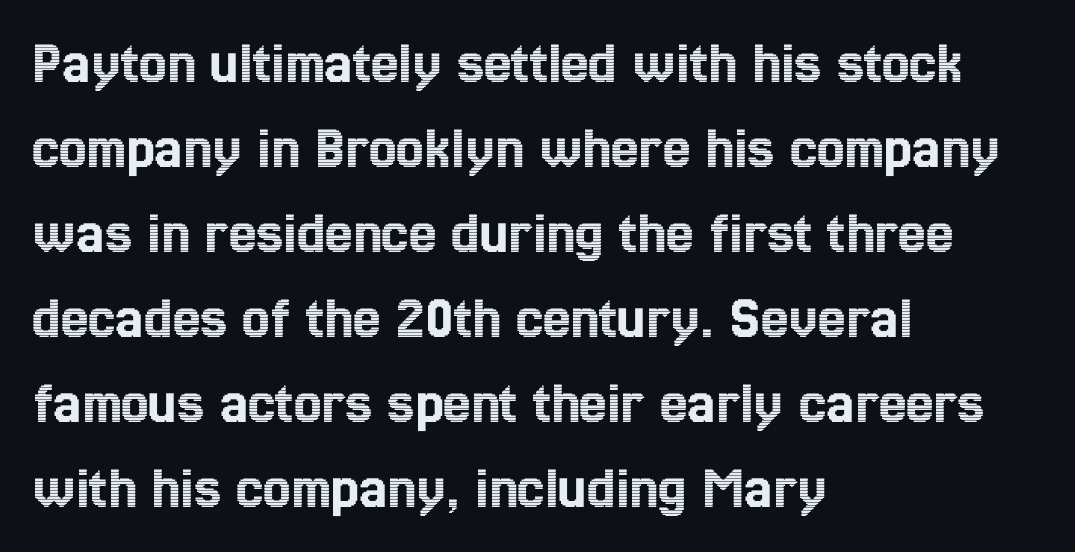
{"italic": "no", "width": "condensed", "x_height": "medium", "monospaced": "no", "underline": "no", "align": "left", "line_spacing": "normal", "line_spacing_ratio": 1.37, "letter_spacing": "normal", "letter_spacing_em": 0.0, "glyph_px": 62}
